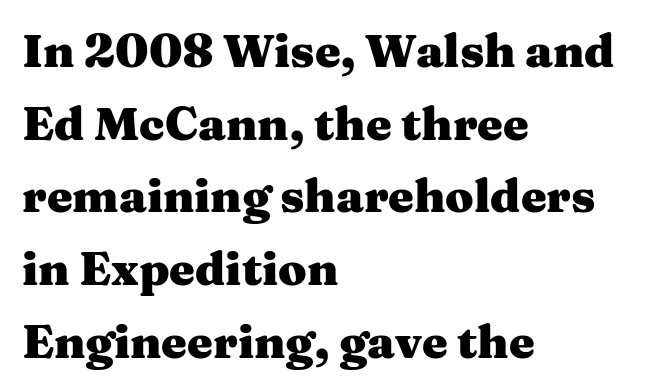
Q: Is the text bold? A: Yes.
Q: Is the text italic (slanted)? A: No, it is upright.
Q: Is the typeface a serif or a sans-serif typeface? A: Serif.
Q: Is the text underlined? A: No.
Q: How is the paragraph aligned? A: Left-aligned.
Q: Is the spacing between letters normal or unusually wide? A: Normal.
Q: Is the spacing between lines tight, normal or loose? A: Normal.
Q: Width (condensed, normal, or wide)? A: Wide.
Q: Stroke contrast? A: Medium.
Q: x-height? A: Medium.
Q: Monospaced? A: No.
